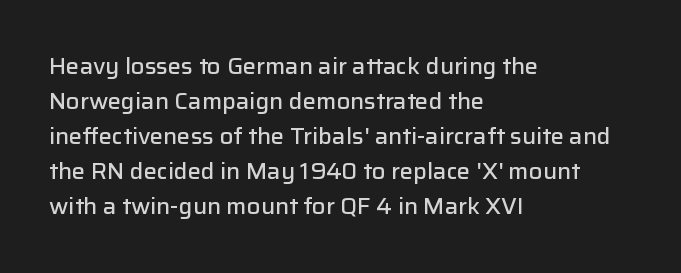
Q: Is the text bold? A: Semi-bold.
Q: Is the text italic (slanted)? A: No, it is upright.
Q: Is the text underlined? A: No.
Q: How is the paragraph aligned? A: Left-aligned.
Q: Is the spacing between letters normal or unusually wide? A: Normal.
Q: Is the spacing between lines tight, normal or loose? A: Normal.
